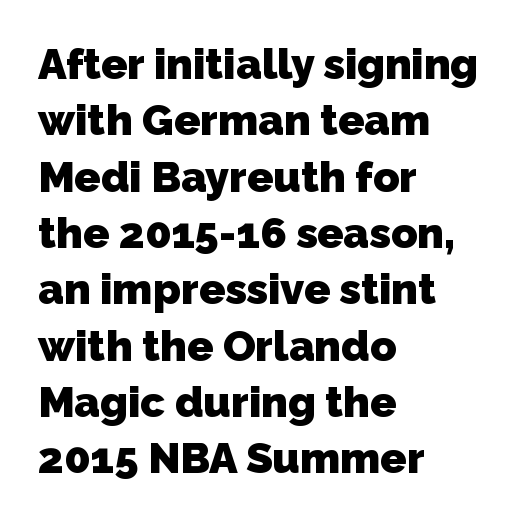
This rendering employs a face without finishing strokes, i.e., a sans-serif. Students, note that the glyphs here touch the page at normal intervals. The zone under the glyphs is completely vacant. Notice how thick the strokes are: this is what a full bold looks like. The space between consecutive lines is moderate. Left-aligned paragraph, ragged on the right.
